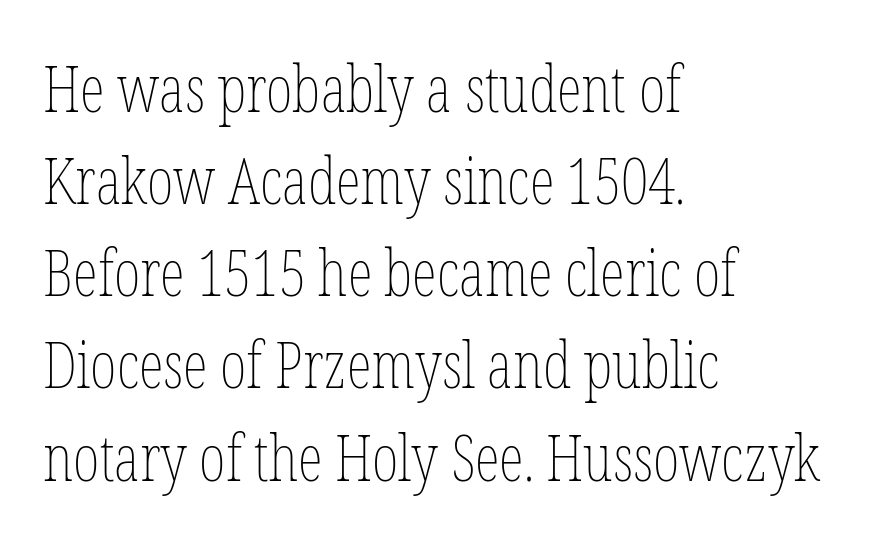
Q: Is the text bold? A: No.
Q: Is the text italic (slanted)? A: No, it is upright.
Q: Is the text underlined? A: No.
Q: How is the paragraph aligned? A: Left-aligned.
Q: Is the spacing between letters normal or unusually wide? A: Normal.
Q: Is the spacing between lines tight, normal or loose? A: Normal.
Q: Width (condensed, normal, or wide)? A: Condensed.
Q: Stroke contrast? A: Low.
Q: x-height? A: Medium.
Q: Monospaced? A: No.
